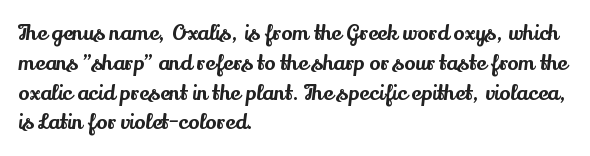
Which margin do the lines hug? The left one — the right edge is uneven. Any mark beneath the type? The region is blank. The space between consecutive lines is moderate. No extra tracking has been applied to these lines.
